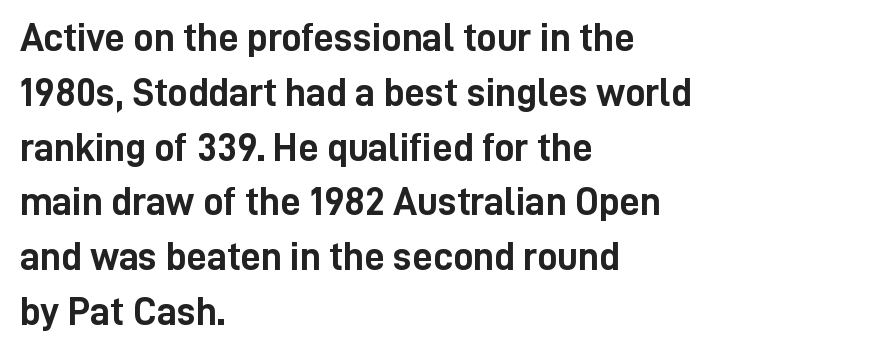
{"serif": "no", "italic": "no", "bold": "yes", "weight": "semibold", "width": "condensed", "stroke_contrast": "low", "x_height": "medium", "monospaced": "no", "underline": "no", "align": "left", "line_spacing": "normal", "line_spacing_ratio": 1.37, "letter_spacing": "normal", "letter_spacing_em": 0.0, "glyph_px": 40}
